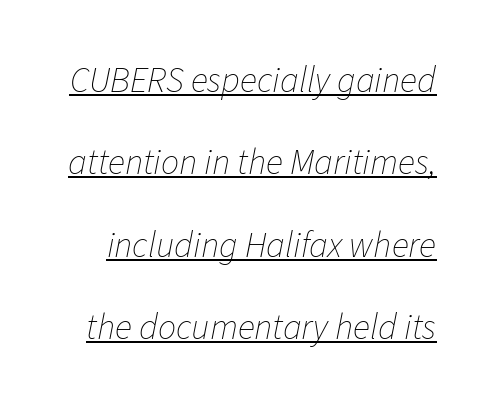
{"italic": "yes", "lean": "right", "slant_degrees": 11, "bold": "no", "weight": "thin", "width": "normal", "stroke_contrast": "low", "x_height": "medium", "monospaced": "no", "underline": "yes", "line_spacing": "loose", "line_spacing_ratio": 2.29, "letter_spacing": "normal", "letter_spacing_em": 0.0, "glyph_px": 36}
